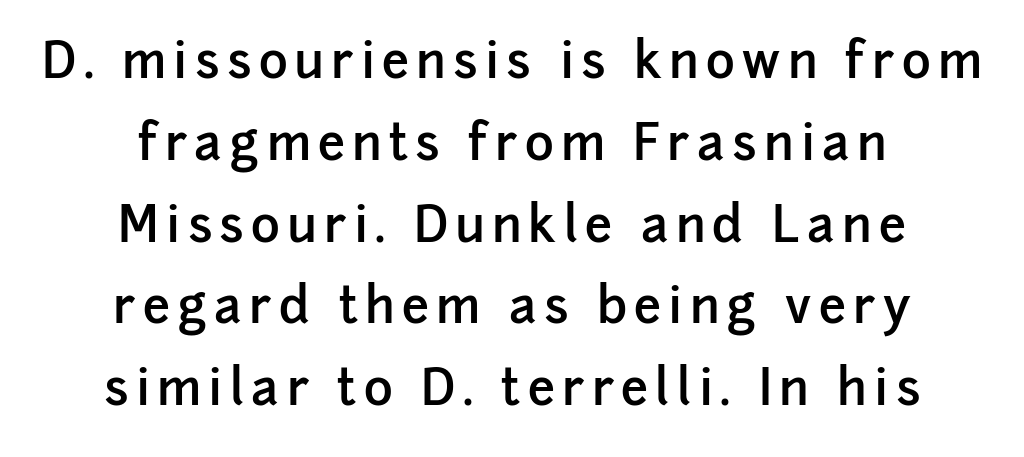
Q: Is the text bold? A: Semi-bold.
Q: Is the text italic (slanted)? A: No, it is upright.
Q: Is the typeface a serif or a sans-serif typeface? A: Sans-serif.
Q: Is the text underlined? A: No.
Q: How is the paragraph aligned? A: Centered.
Q: Is the spacing between lines tight, normal or loose? A: Normal.
Q: Width (condensed, normal, or wide)? A: Normal.
Q: Stroke contrast? A: Low.
Q: x-height? A: Medium.
Q: Monospaced? A: No.
